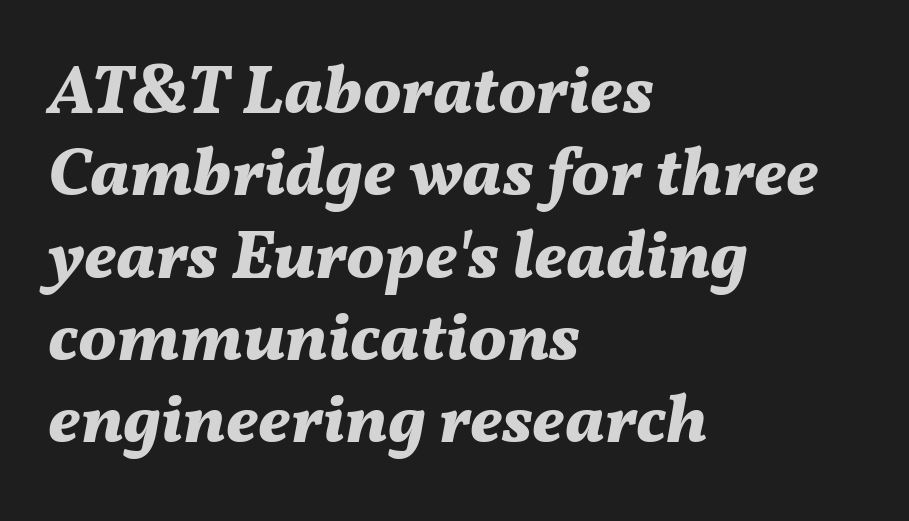
{"italic": "yes", "lean": "right", "slant_degrees": 11, "bold": "yes", "weight": "bold", "width": "normal", "stroke_contrast": "medium", "x_height": "medium", "monospaced": "no", "underline": "no", "align": "left", "line_spacing_ratio": 1.21, "letter_spacing": "normal", "letter_spacing_em": 0.0, "glyph_px": 68}
